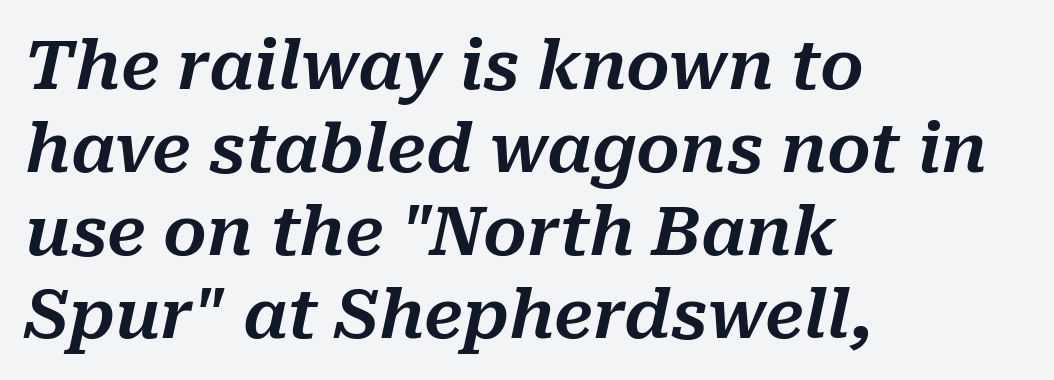
{"italic": "yes", "lean": "right", "slant_degrees": 10, "width": "normal", "stroke_contrast": "medium", "x_height": "medium", "monospaced": "no", "underline": "no", "align": "left", "line_spacing_ratio": 1.22, "letter_spacing": "normal", "letter_spacing_em": 0.0, "glyph_px": 68}
